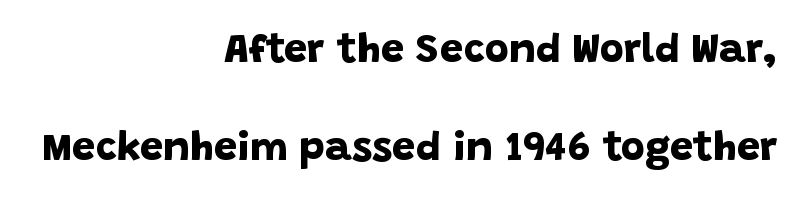
Q: Is the text bold? A: Yes.
Q: Is the typeface a serif or a sans-serif typeface? A: Sans-serif.
Q: Is the text underlined? A: No.
Q: How is the paragraph aligned? A: Right-aligned.
Q: Is the spacing between letters normal or unusually wide? A: Normal.
Q: Is the spacing between lines tight, normal or loose? A: Loose.
Q: Width (condensed, normal, or wide)? A: Normal.
Q: Stroke contrast? A: Low.
Q: x-height? A: Large.
Q: Monospaced? A: No.
